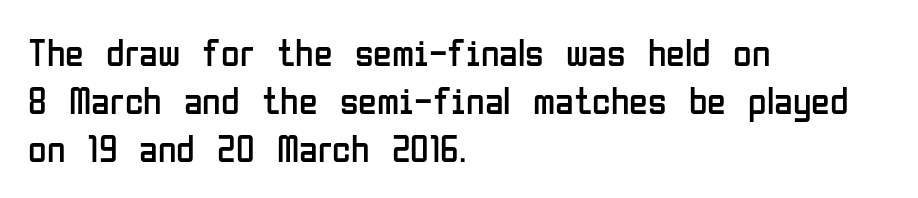
Q: Is the text bold? A: No.
Q: Is the text italic (slanted)? A: No, it is upright.
Q: Is the typeface a serif or a sans-serif typeface? A: Sans-serif.
Q: Is the text underlined? A: No.
Q: How is the paragraph aligned? A: Left-aligned.
Q: Is the spacing between letters normal or unusually wide? A: Normal.
Q: Is the spacing between lines tight, normal or loose? A: Normal.
Q: Width (condensed, normal, or wide)? A: Condensed.
Q: Stroke contrast? A: Low.
Q: x-height? A: Medium.
Q: Monospaced? A: No.
